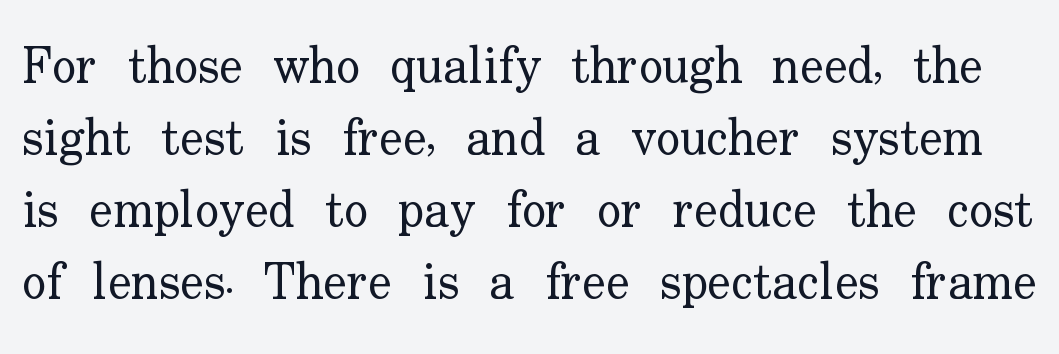
Nothing unusual about the tracking: characters are spaced as the font intends. Stems and bowls with no extra thickness — not bold. The letters stand upright; this is a roman face. A bare baseline throughout the passage.
